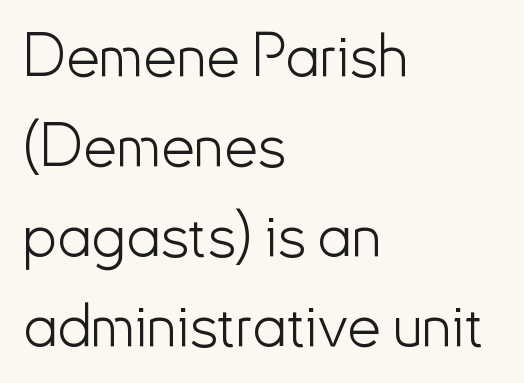
The font family rendered here belongs to the sans-serif group. Heft: none added — not bold. Do the characters align in a grid? No, the font is proportional. Every stem runs plumb, perpendicular to the baseline. Spacing between characters is what you'd get straight out of the box.
